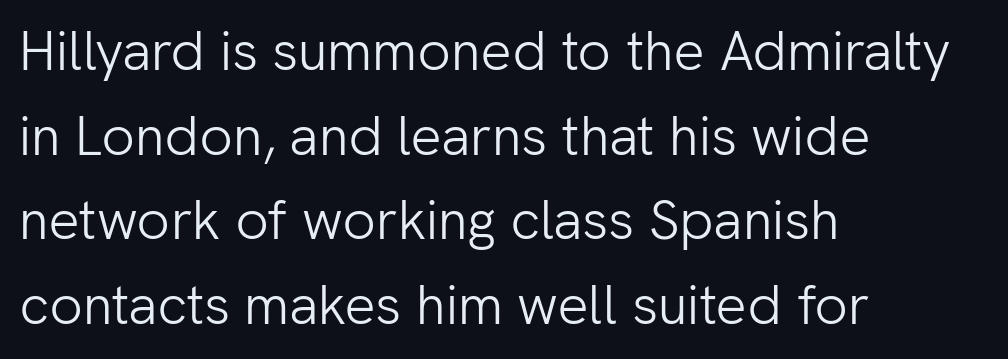
The designer went with a sans here, leaving each stem footless. Compared with typical body copy, the letter spacing here is the same. Has an underline been added? It has not. Vertically, the passage feels balanced, rows spaced as you'd expect. Ordinary non-slanted type is in use.
